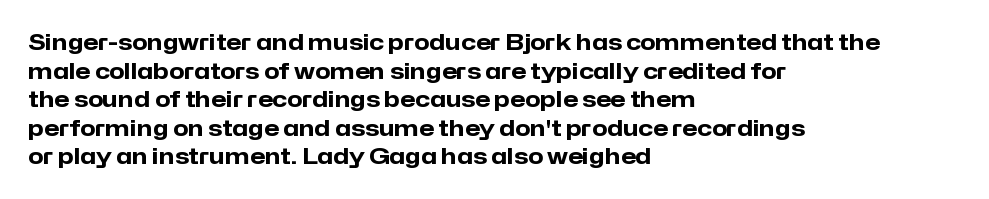
Q: Is the text bold? A: Yes.
Q: Is the text italic (slanted)? A: No, it is upright.
Q: Is the text underlined? A: No.
Q: How is the paragraph aligned? A: Left-aligned.
Q: Is the spacing between letters normal or unusually wide? A: Normal.
Q: Is the spacing between lines tight, normal or loose? A: Normal.
